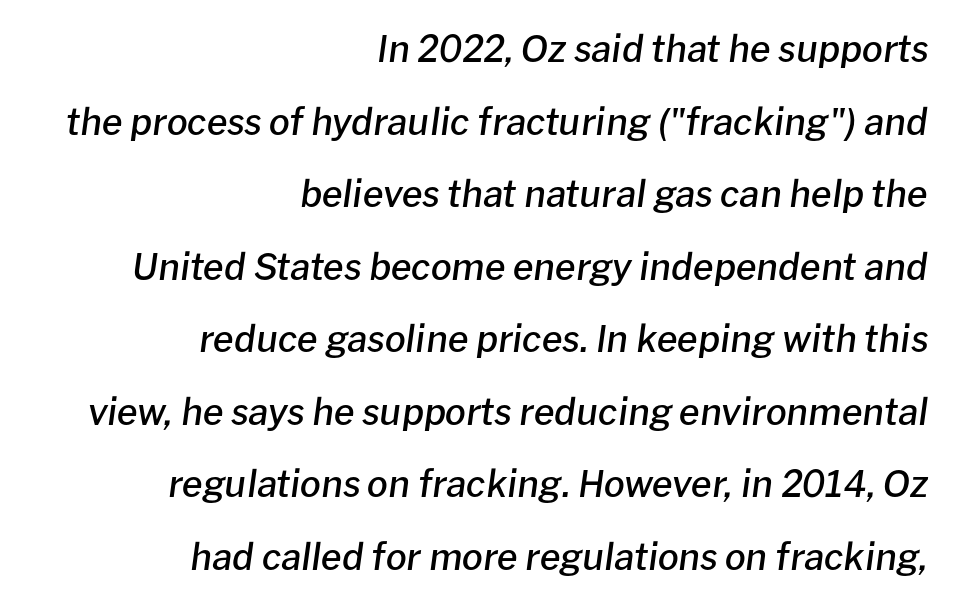
Q: Is the text bold? A: Semi-bold.
Q: Is the text italic (slanted)? A: Yes, it leans right by about 8 degrees.
Q: Is the text underlined? A: No.
Q: How is the paragraph aligned? A: Right-aligned.
Q: Is the spacing between letters normal or unusually wide? A: Normal.
Q: Is the spacing between lines tight, normal or loose? A: Loose.
Q: Width (condensed, normal, or wide)? A: Normal.
Q: Stroke contrast? A: Low.
Q: x-height? A: Medium.
Q: Monospaced? A: No.
